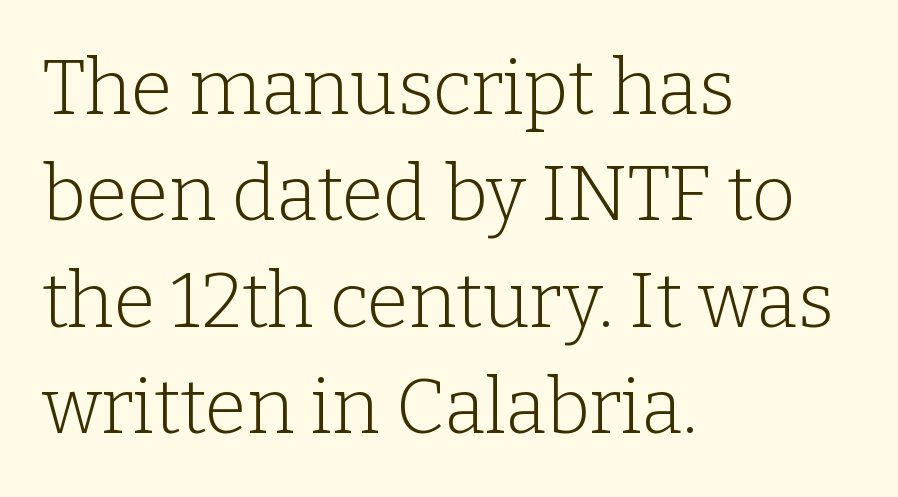
Style check: upright. Tracking value appears to be zero — textbook default spacing. The rendering shows small feet on the letterforms — a serif design. Stem width sits at or under what a default text font uses. Summary of vertical rhythm: regular, with standard interline spacing.
